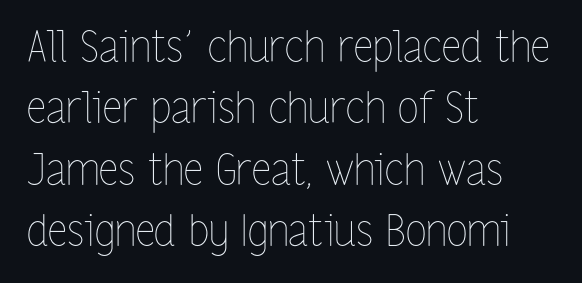
Note the varied advance widths — an 'i' is clearly narrower than an 'm'. Unmarked baselines from the first word to the last. No heavy texture on the line: the type isn't bold. This sample keeps an unexceptional amount of space between lines. Glyph-to-glyph distance matches everyday printed text.
